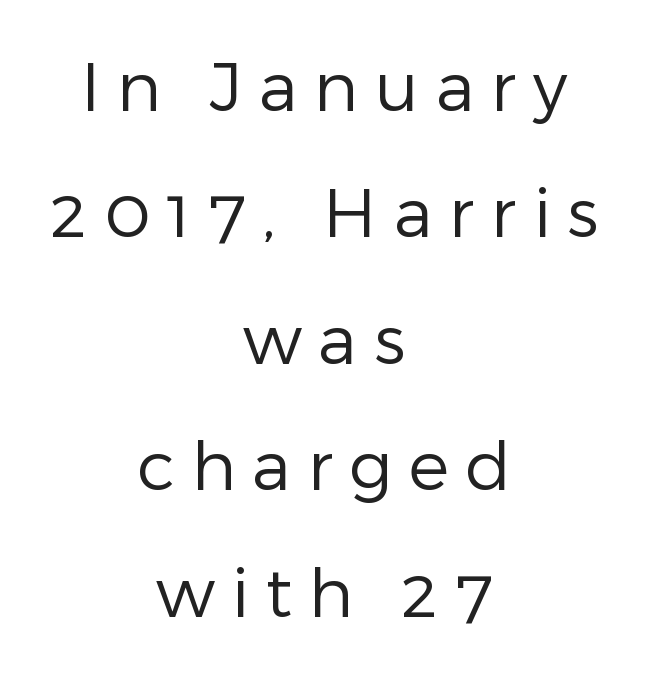
The image shows 68 px regular-weight sans-serif type, upright; set centered, line spacing 1.86x, unusually wide letter spacing (+0.24 em), not underlined; low stroke contrast and a medium x-height.
